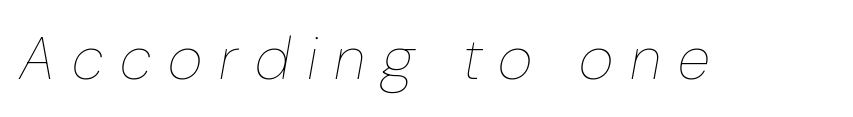
Q: Is the text bold? A: No.
Q: Is the text italic (slanted)? A: Yes, it leans right by about 10 degrees.
Q: Is the text underlined? A: No.
Q: Is the spacing between letters normal or unusually wide? A: Unusually wide.
Q: Width (condensed, normal, or wide)? A: Normal.
Q: Stroke contrast? A: Low.
Q: x-height? A: Medium.
Q: Monospaced? A: No.
